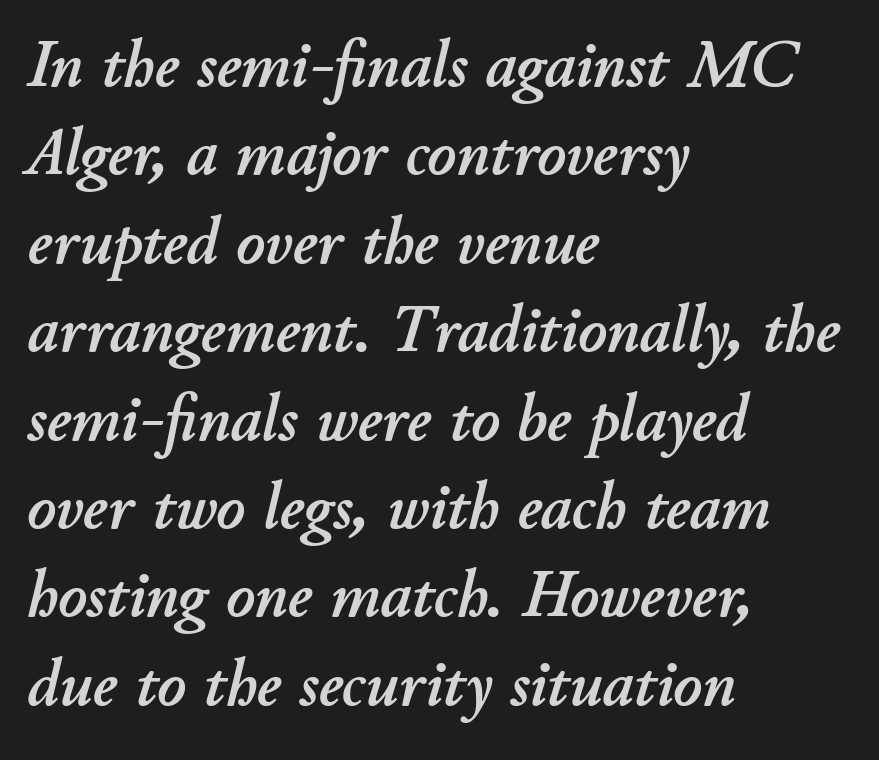
Compared with typical body copy, the letter spacing here is the same. Here the designer chose a conventional face with non-uniform glyph widths. The strip under each line holds only bare page. Horizontal alignment here is leftward, the default for most running prose. When letters slant like this, we call the style italic. Notice how descenders clear the ascenders below comfortably — that's standard leading.
